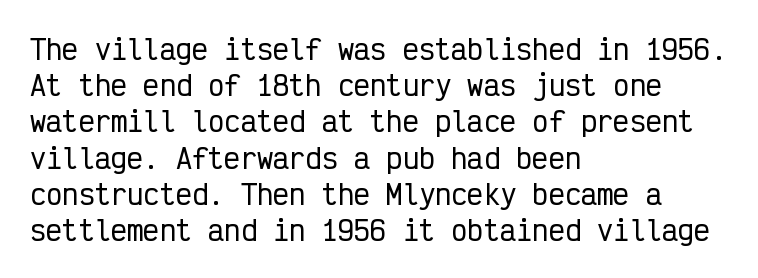
The image shows 27 px text type, upright; set left-aligned, normal line spacing (1.34x), normal letter spacing, not underlined.
